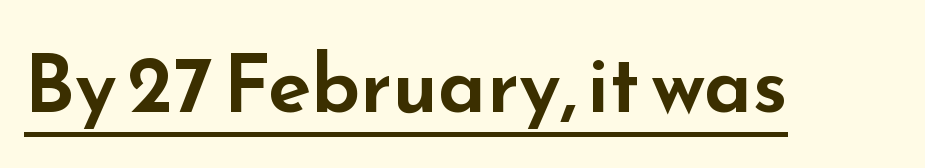
Q: Is the text italic (slanted)? A: No, it is upright.
Q: Is the typeface a serif or a sans-serif typeface? A: Sans-serif.
Q: Is the text underlined? A: Yes.
Q: Is the spacing between letters normal or unusually wide? A: Normal.
Q: Width (condensed, normal, or wide)? A: Wide.
Q: Stroke contrast? A: Low.
Q: x-height? A: Small.
Q: Monospaced? A: No.
